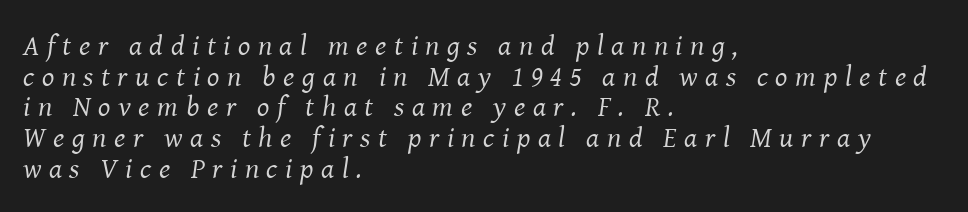
The image shows 29 px regular-weight serif type, italic (leaning right); set left-aligned, tight line spacing (1.06x), unusually wide letter spacing (+0.26 em), not underlined; medium stroke contrast and a medium x-height.
